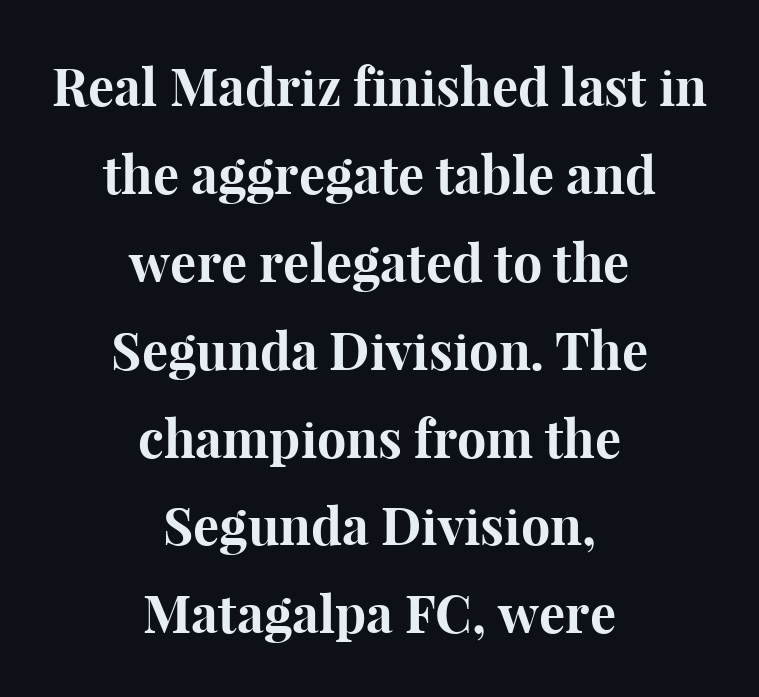
Underlining? Definitely not there. Typesetter's note: full bold, strokes at maximum text heaviness. What stands out about the letter spacing? Nothing — it is the standard amount. If you drew a line through each stem, it would be perfectly vertical. Is this a fixed-width face? No — the glyphs have proportional, varying widths. How would I describe the line gaps? Plain and ordinary.
